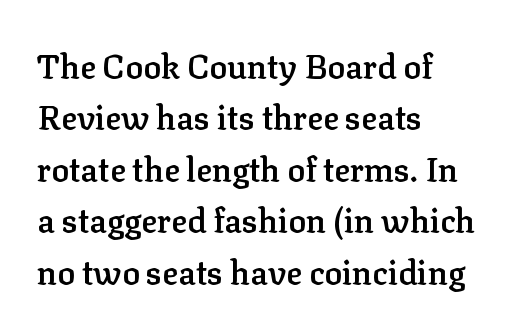
Q: Is the text bold? A: Semi-bold.
Q: Is the text italic (slanted)? A: No, it is upright.
Q: Is the typeface a serif or a sans-serif typeface? A: Serif.
Q: Is the text underlined? A: No.
Q: How is the paragraph aligned? A: Left-aligned.
Q: Is the spacing between letters normal or unusually wide? A: Normal.
Q: Is the spacing between lines tight, normal or loose? A: Normal.
Q: Width (condensed, normal, or wide)? A: Normal.
Q: Stroke contrast? A: Low.
Q: x-height? A: Medium.
Q: Monospaced? A: No.
